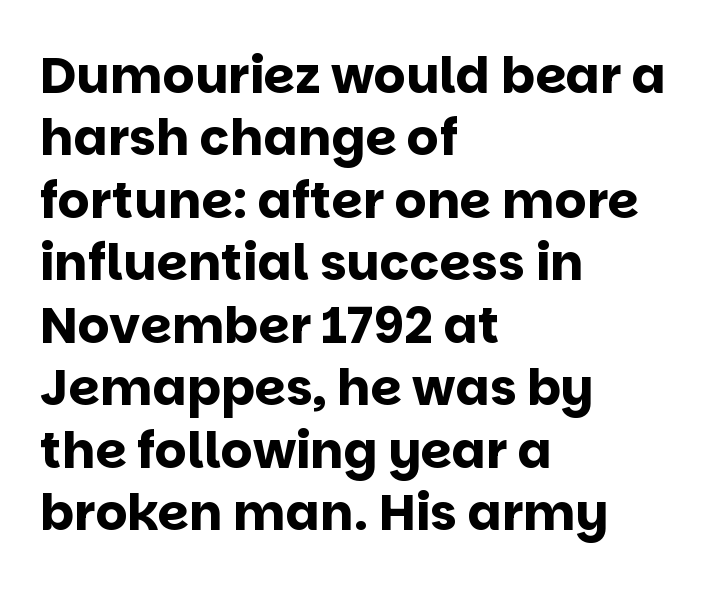
These lines are set flush left with a ragged right edge. Bold? Absolutely — the strokes are thick and heavy. Here the glyphs are tracked normally, forming tight word shapes. Is this a fixed-width face? No — the glyphs have proportional, varying widths. The leading is moderate, giving the passage an even texture.
